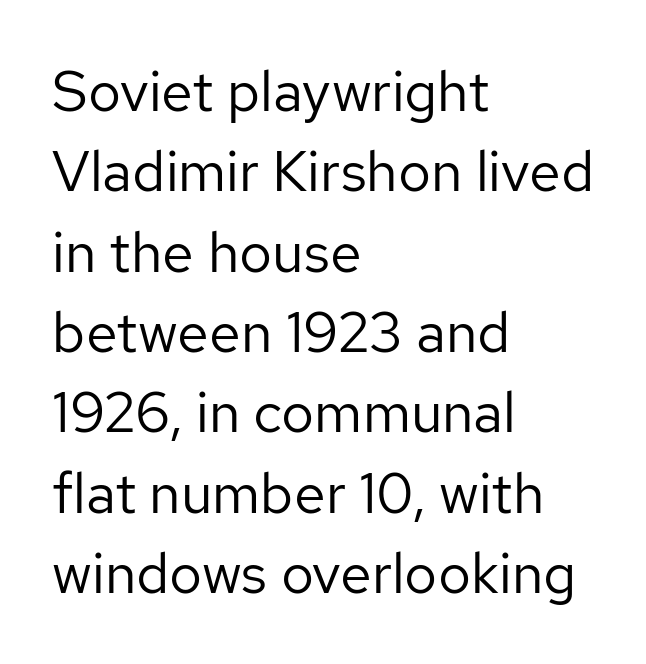
The image shows 57 px regular-weight sans-serif type, upright; set left-aligned, normal line spacing (1.41x), normal letter spacing, not underlined; low stroke contrast and a medium x-height.
